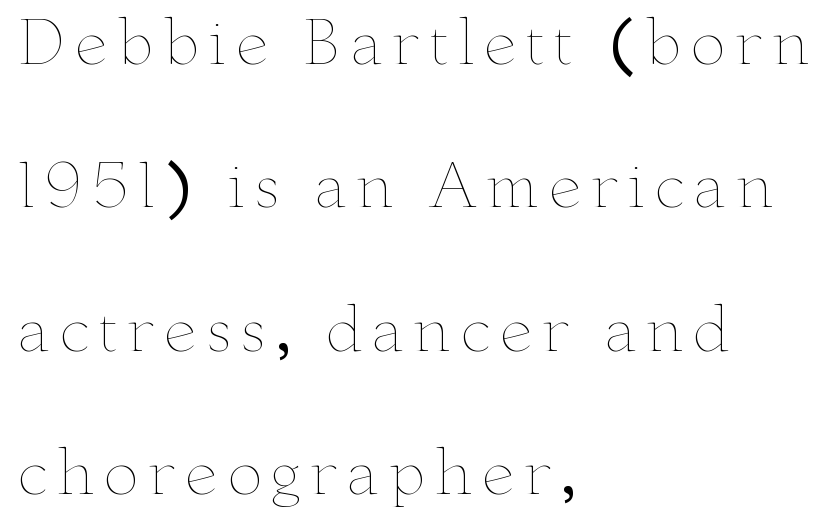
{"italic": "no", "bold": "no", "weight": "thin", "width": "wide", "stroke_contrast": "low", "x_height": "small", "monospaced": "no", "underline": "no", "align": "left", "line_spacing": "loose", "line_spacing_ratio": 2.39, "glyph_px": 60}
